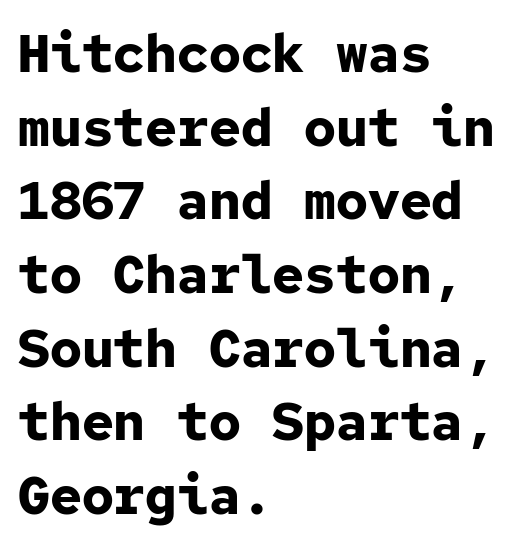
The image shows 53 px bold sans-serif type, upright, monospaced; set left-aligned, normal line spacing (1.39x), normal letter spacing, not underlined; low stroke contrast and a medium x-height.
